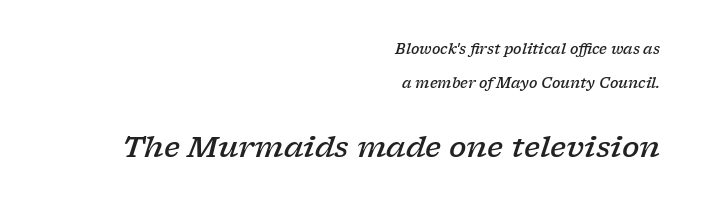
Q: Is the text bold? A: Semi-bold.
Q: Is the text italic (slanted)? A: Yes, it leans right by about 17 degrees.
Q: Is the typeface a serif or a sans-serif typeface? A: Serif.
Q: Is the text underlined? A: No.
Q: How is the paragraph aligned? A: Right-aligned.
Q: Is the spacing between letters normal or unusually wide? A: Normal.
Q: Is the spacing between lines tight, normal or loose? A: Loose.
Q: Which block of text is set in a larger size, the first (top) or the second (bottom)? A: The second (bottom) one.
Q: Width (condensed, normal, or wide)? A: Wide.
Q: Stroke contrast? A: Low.
Q: x-height? A: Medium.
Q: Monospaced? A: No.
